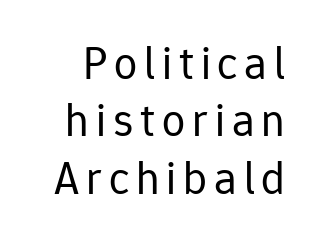
Q: Is the text bold? A: No.
Q: Is the text italic (slanted)? A: No, it is upright.
Q: Is the typeface a serif or a sans-serif typeface? A: Sans-serif.
Q: Is the text underlined? A: No.
Q: Is the spacing between lines tight, normal or loose? A: Normal.
Q: Width (condensed, normal, or wide)? A: Normal.
Q: Stroke contrast? A: Low.
Q: x-height? A: Medium.
Q: Monospaced? A: No.
